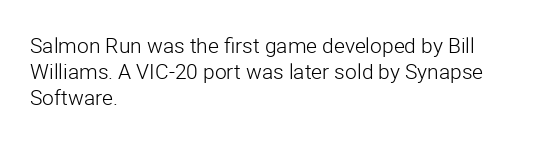
The image shows 21 px text type, upright; set left-aligned, line spacing 1.24x, normal letter spacing, not underlined.
